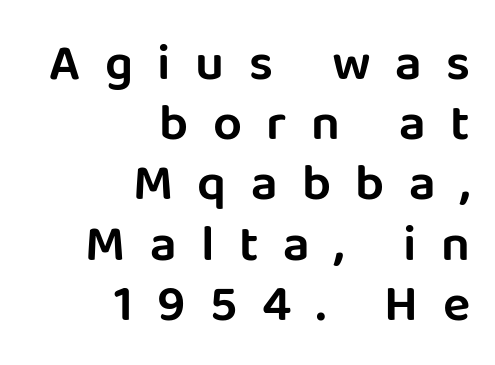
Q: Is the text italic (slanted)? A: No, it is upright.
Q: Is the typeface a serif or a sans-serif typeface? A: Sans-serif.
Q: Is the text underlined? A: No.
Q: How is the paragraph aligned? A: Right-aligned.
Q: Is the spacing between letters normal or unusually wide? A: Unusually wide.
Q: Width (condensed, normal, or wide)? A: Normal.
Q: Stroke contrast? A: Low.
Q: x-height? A: Large.
Q: Monospaced? A: No.
